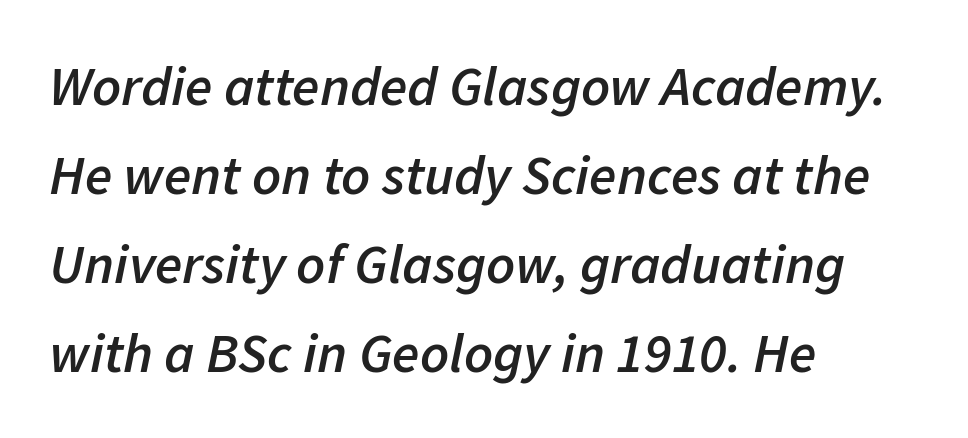
{"italic": "yes", "lean": "right", "slant_degrees": 11, "bold": "semi", "weight": "semibold", "width": "normal", "stroke_contrast": "low", "x_height": "medium", "monospaced": "no", "underline": "no", "align": "left", "line_spacing": "normal", "line_spacing_ratio": 1.59, "letter_spacing": "normal", "letter_spacing_em": 0.0, "glyph_px": 56}
